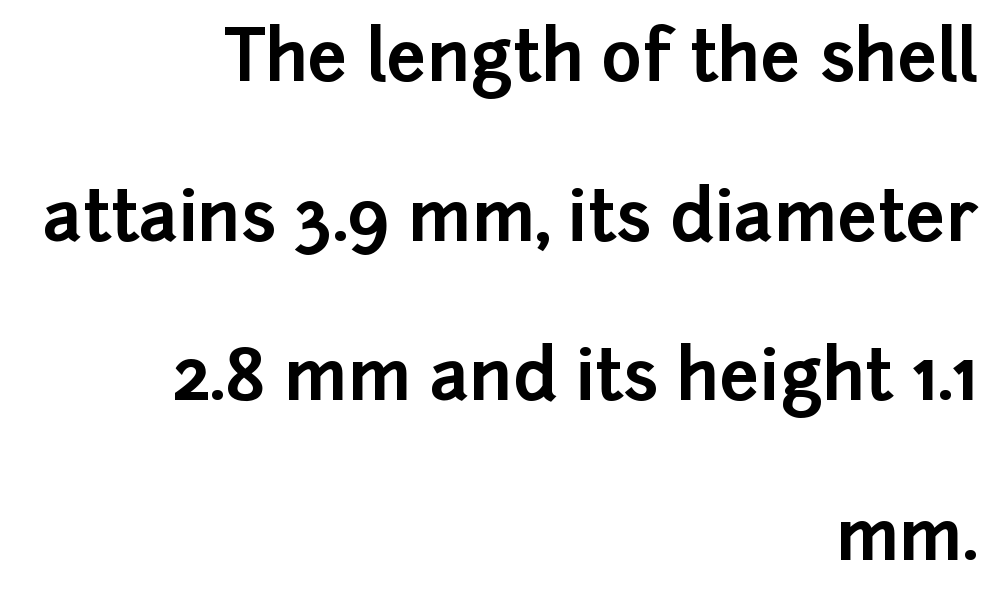
{"serif": "no", "italic": "no", "bold": "yes", "weight": "bold", "width": "normal", "stroke_contrast": "low", "x_height": "medium", "monospaced": "no", "underline": "no", "align": "right", "line_spacing": "loose", "line_spacing_ratio": 2.28, "letter_spacing": "normal", "letter_spacing_em": 0.0, "glyph_px": 70}
